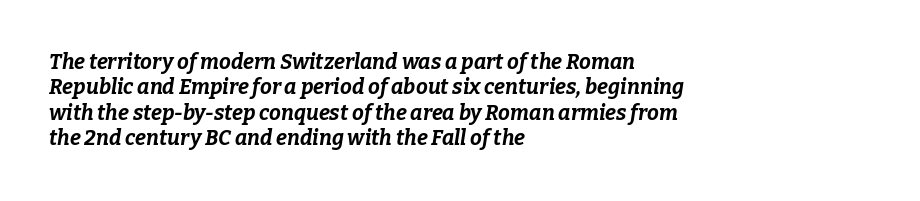
The image shows 21 px bold type, italic (leaning right); set left-aligned, line spacing 1.21x, normal letter spacing, not underlined.
